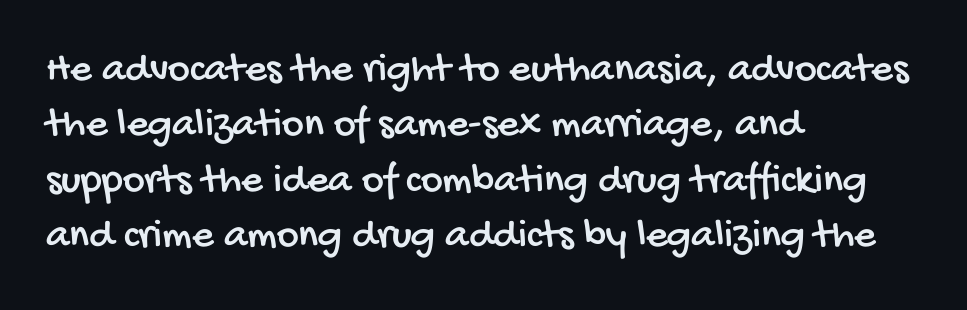
The image shows 42 px condensed sans-serif type; set left-aligned, normal line spacing (1.32x), normal letter spacing, not underlined; low stroke contrast and a large x-height.
